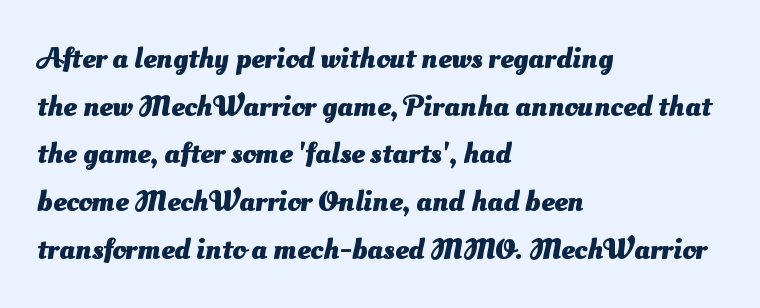
{"serif": "no", "bold": "yes", "weight": "heavy", "width": "normal", "stroke_contrast": "medium", "x_height": "small", "monospaced": "no", "underline": "no", "align": "left", "line_spacing": "normal", "line_spacing_ratio": 1.59, "letter_spacing": "normal", "letter_spacing_em": 0.0, "glyph_px": 30}
